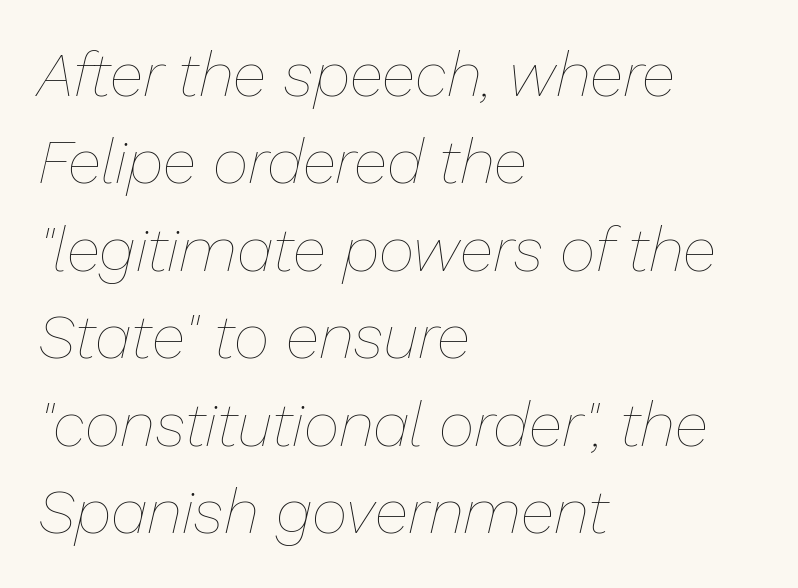
The image shows 62 px thin type, italic (leaning right); set left-aligned, normal line spacing (1.41x), normal letter spacing, not underlined; low stroke contrast and a medium x-height.
